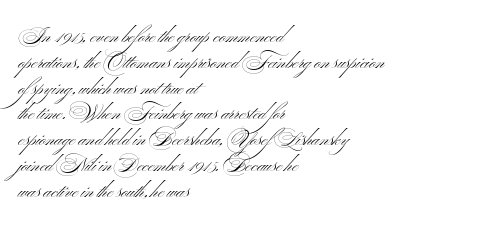
The image shows 20 px text type; set left-aligned, normal line spacing (1.29x), normal letter spacing, not underlined.
